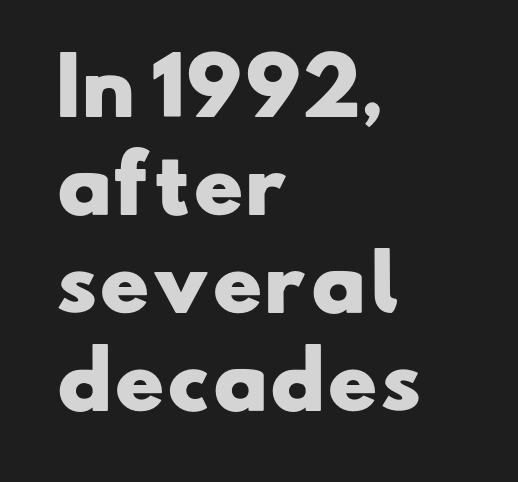
Q: Is the text bold? A: Yes.
Q: Is the typeface a serif or a sans-serif typeface? A: Sans-serif.
Q: Is the text underlined? A: No.
Q: How is the paragraph aligned? A: Left-aligned.
Q: Is the spacing between letters normal or unusually wide? A: Normal.
Q: Is the spacing between lines tight, normal or loose? A: Normal.
Q: Width (condensed, normal, or wide)? A: Wide.
Q: Stroke contrast? A: Low.
Q: x-height? A: Small.
Q: Monospaced? A: No.
